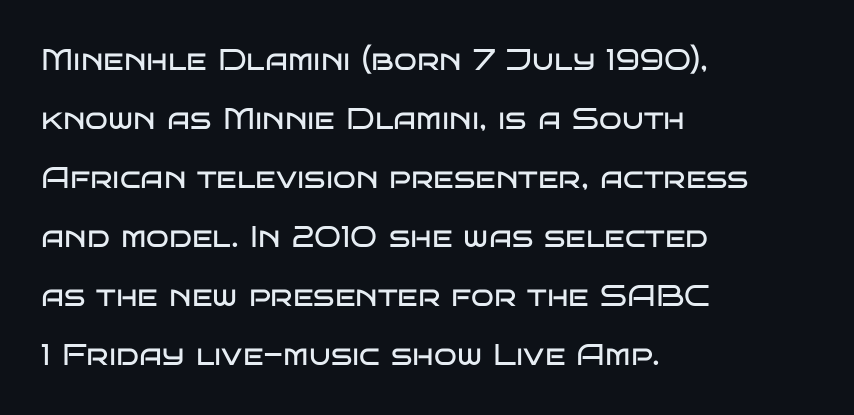
The image shows 30 px regular-weight, wide sans-serif type, upright; set left-aligned, loose line spacing (1.97x), normal letter spacing, not underlined; low stroke contrast and a large x-height.
